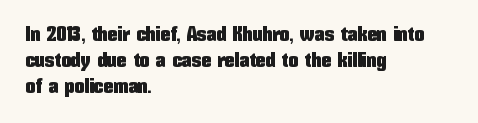
Is there any slant? The stems are plumb. Clear beneath every line of the passage. Nobody touched the tracking dial on this one. Line beginnings align vertically; line endings do not. One glance says typical: line gaps are just what's usual.
